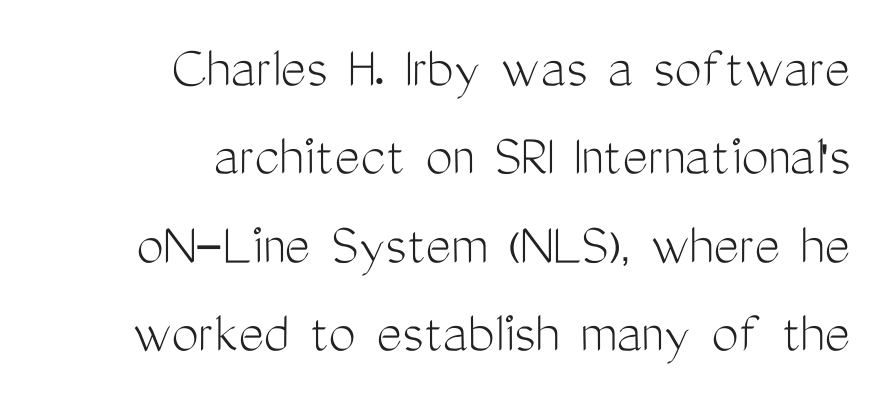
The image shows 61 px light, condensed sans-serif type, upright; set right-aligned, normal line spacing (1.45x), normal letter spacing, not underlined; medium stroke contrast and a medium x-height.
